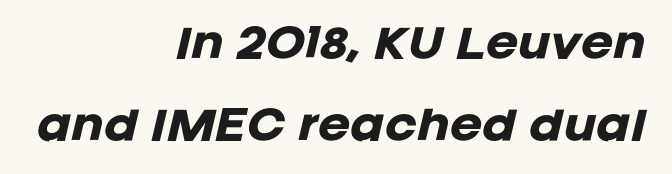
The image shows 39 px heavy type, italic (leaning right); set right-aligned, loose line spacing (2.09x), normal letter spacing, not underlined; low stroke contrast and a large x-height.
